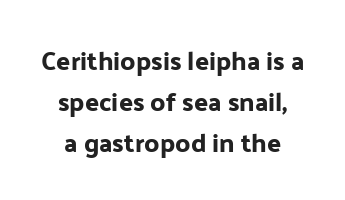
{"italic": "no", "underline": "no", "align": "center", "line_spacing": "normal", "line_spacing_ratio": 1.57, "letter_spacing": "normal", "letter_spacing_em": 0.0, "glyph_px": 26}
